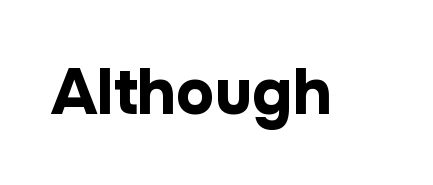
Is the letter spacing exaggerated? No — it looks like the ordinary default. Honestly, there is no underline to notice here at all. Is this a fixed-width face? No — the glyphs have proportional, varying widths. This sample uses a sans-serif face. Every character sits straight up, as roman type does.
